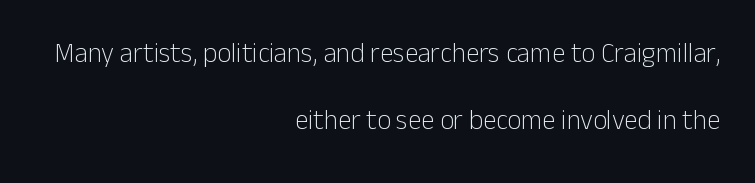
{"italic": "no", "bold": "no", "underline": "no", "align": "right", "line_spacing": "loose", "line_spacing_ratio": 2.48, "letter_spacing": "normal", "letter_spacing_em": 0.0, "glyph_px": 27}
